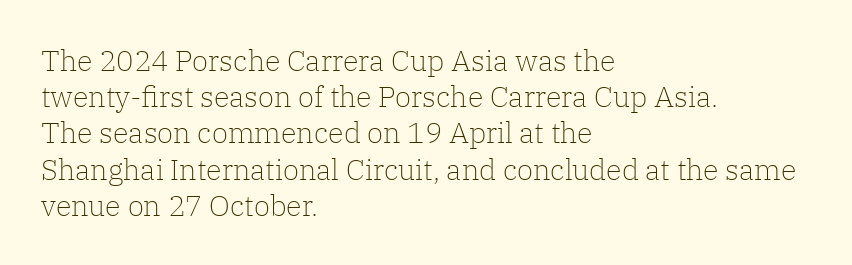
Q: Is the text bold? A: No.
Q: Is the text italic (slanted)? A: No, it is upright.
Q: Is the typeface a serif or a sans-serif typeface? A: Serif.
Q: Is the text underlined? A: No.
Q: How is the paragraph aligned? A: Left-aligned.
Q: Is the spacing between letters normal or unusually wide? A: Normal.
Q: Is the spacing between lines tight, normal or loose? A: Normal.
Q: Width (condensed, normal, or wide)? A: Normal.
Q: Stroke contrast? A: Low.
Q: x-height? A: Medium.
Q: Monospaced? A: No.
